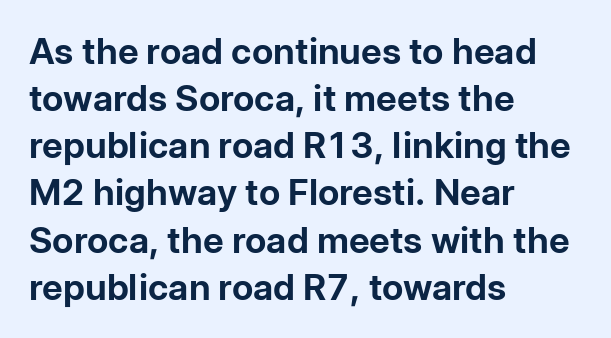
Nope, not italic — everything's standing straight. Interline gaps are of average width in this sample. Spacing between characters is what you'd get straight out of the box. Letters rest on an invisible, unmarked baseline. Typesetter's note: full bold, strokes at maximum text heaviness. Reading down the block, your eye returns to a fixed left position each line.
